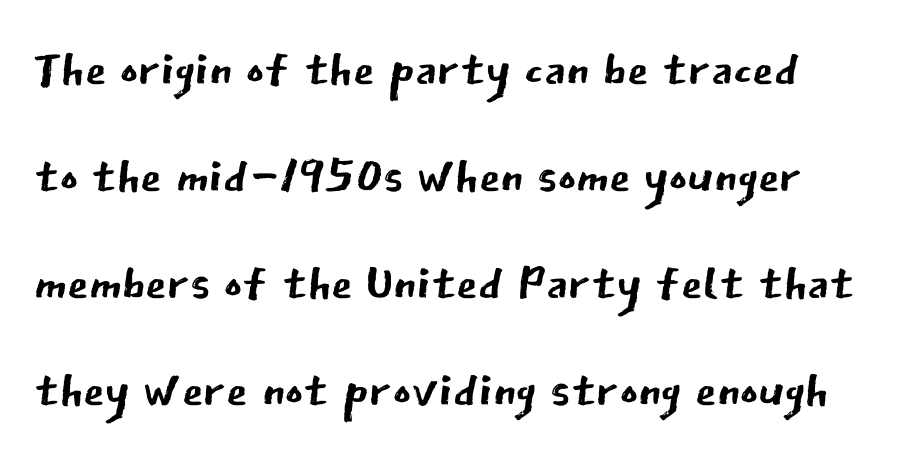
Q: Is the text bold? A: No.
Q: Is the text italic (slanted)? A: No, it is upright.
Q: Is the typeface a serif or a sans-serif typeface? A: Sans-serif.
Q: Is the text underlined? A: No.
Q: Is the spacing between letters normal or unusually wide? A: Normal.
Q: Is the spacing between lines tight, normal or loose? A: Normal.
Q: Width (condensed, normal, or wide)? A: Normal.
Q: Stroke contrast? A: Low.
Q: x-height? A: Medium.
Q: Monospaced? A: No.
